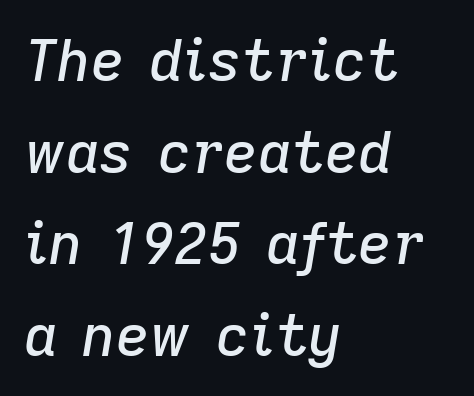
Q: Is the text italic (slanted)? A: Yes, it leans right by about 9 degrees.
Q: Is the text underlined? A: No.
Q: How is the paragraph aligned? A: Left-aligned.
Q: Is the spacing between letters normal or unusually wide? A: Normal.
Q: Is the spacing between lines tight, normal or loose? A: Normal.
Q: Width (condensed, normal, or wide)? A: Normal.
Q: Stroke contrast? A: Low.
Q: x-height? A: Medium.
Q: Monospaced? A: No.
